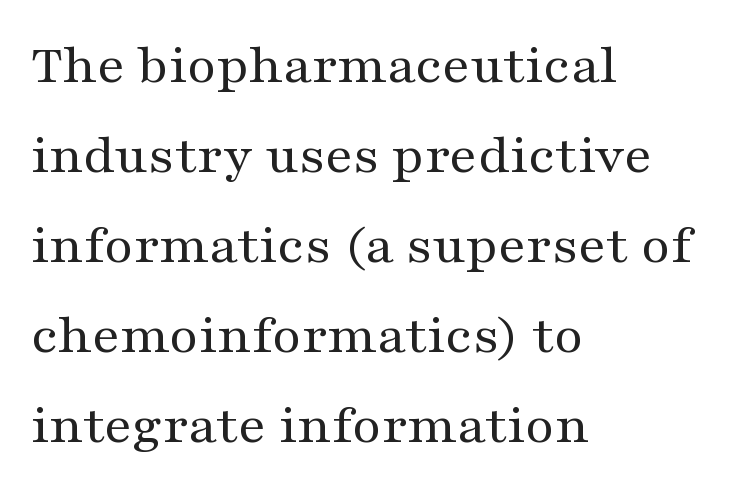
{"serif": "yes", "italic": "no", "bold": "no", "weight": "regular", "width": "wide", "stroke_contrast": "medium", "x_height": "medium", "monospaced": "no", "underline": "no", "align": "left", "line_spacing": "normal", "line_spacing_ratio": 1.58, "letter_spacing": "normal", "letter_spacing_em": 0.0, "glyph_px": 57}
